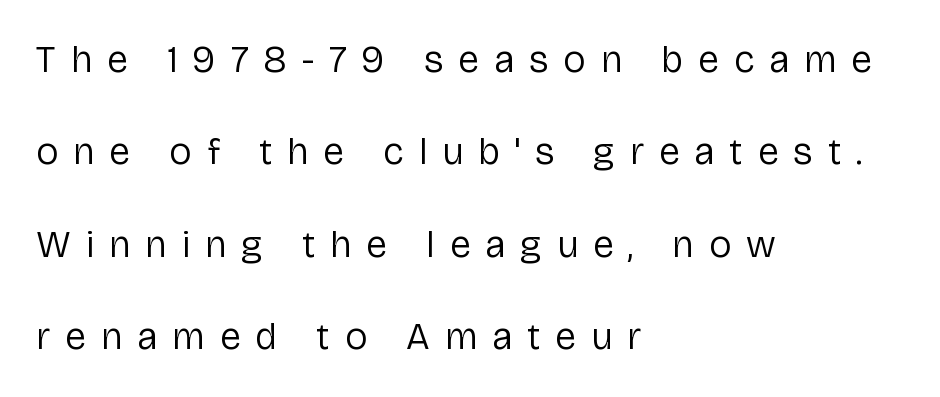
Q: Is the text bold? A: No.
Q: Is the text italic (slanted)? A: No, it is upright.
Q: Is the typeface a serif or a sans-serif typeface? A: Sans-serif.
Q: Is the text underlined? A: No.
Q: How is the paragraph aligned? A: Left-aligned.
Q: Is the spacing between letters normal or unusually wide? A: Unusually wide.
Q: Is the spacing between lines tight, normal or loose? A: Loose.
Q: Width (condensed, normal, or wide)? A: Normal.
Q: Stroke contrast? A: Low.
Q: x-height? A: Medium.
Q: Monospaced? A: No.
